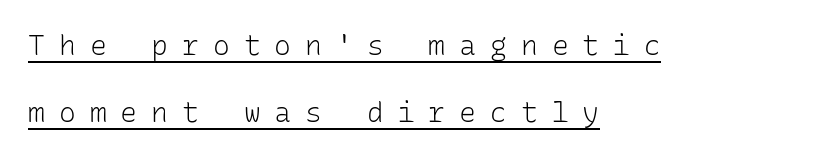
The image shows 28 px light sans-serif type, upright, monospaced; set left-aligned, loose line spacing (2.41x), unusually wide letter spacing (+0.5 em), underlined; low stroke contrast and a medium x-height.
